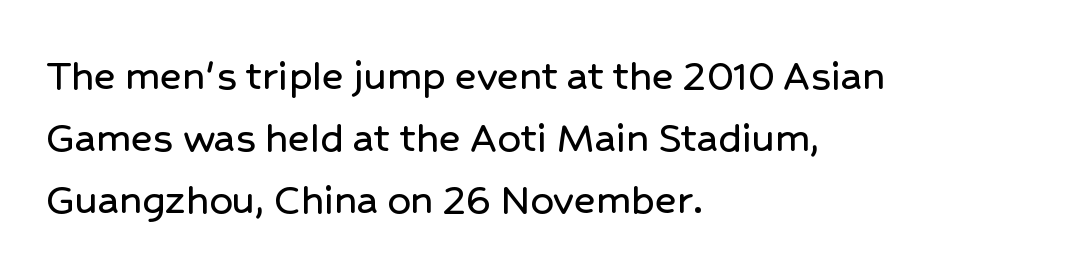
The image shows 46 px sans-serif type, upright; set left-aligned, normal line spacing (1.35x), normal letter spacing, not underlined; low stroke contrast and a medium x-height.
